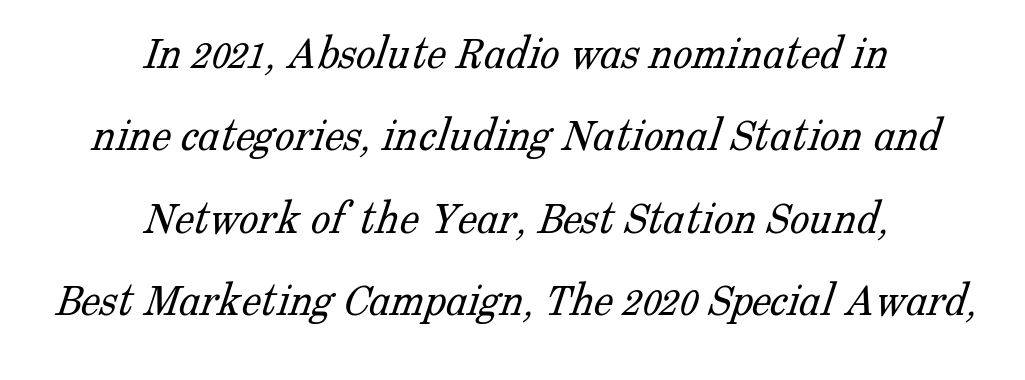
The passage shown is typed in a proportional face where columns would drift. Summary of weight: not heavy and not bold. In terms of leading, this rendering sits right in the middle. Casual observation: everything's sitting right in the middle.
